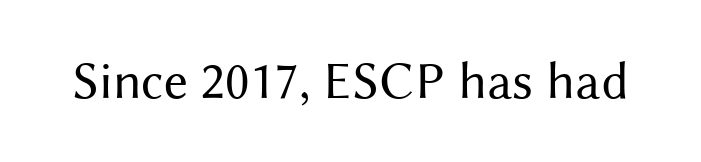
The image shows 53 px regular-weight sans-serif type, upright; set normal letter spacing, not underlined; medium stroke contrast and a medium x-height.
